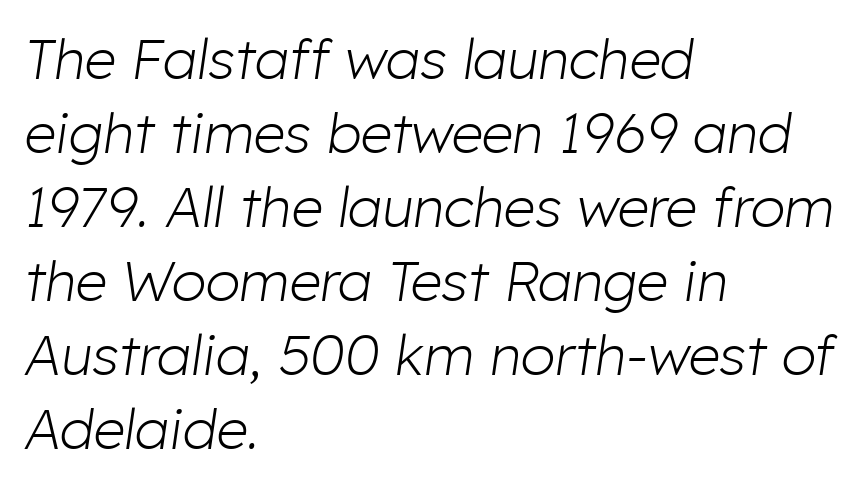
Alignment: flush left. The typeface has the unassuming heft of standard copy or less. Glance below the letters and you will spot only blank space. The space between consecutive lines is moderate. The tracking reads as untouched default to a designer's eye.
